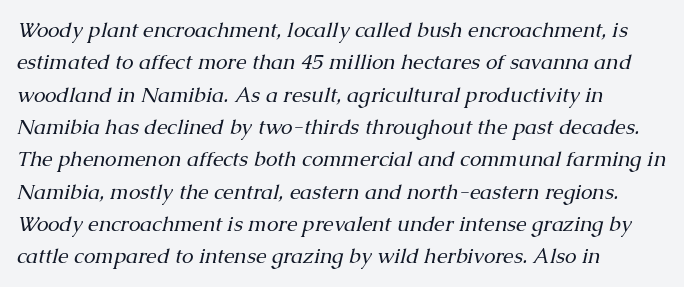
The passage shown is not underscored anywhere. Observe the lean: these are italic letterforms. Alignment: flush left. You could call the tracking neutral — neither tight nor loose. A typesetter would call this leading conventional body-copy spacing. Caption: face not bold, strokes unweighted.
